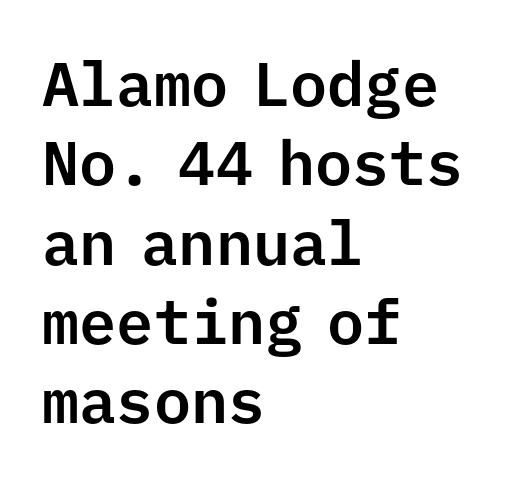
{"serif": "no", "italic": "no", "width": "normal", "stroke_contrast": "low", "x_height": "medium", "monospaced": "yes", "underline": "no", "align": "left", "line_spacing": "normal", "line_spacing_ratio": 1.28, "letter_spacing": "normal", "letter_spacing_em": 0.0, "glyph_px": 62}
